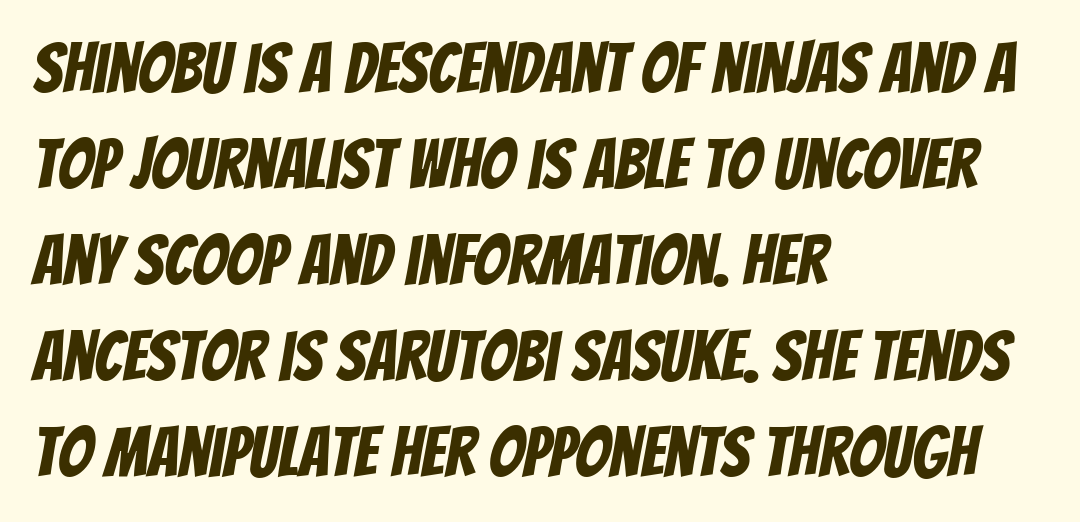
{"serif": "no", "width": "condensed", "stroke_contrast": "low", "x_height": "large", "monospaced": "no", "underline": "no", "align": "left", "line_spacing": "normal", "line_spacing_ratio": 1.39, "letter_spacing": "normal", "letter_spacing_em": 0.0, "glyph_px": 69}
